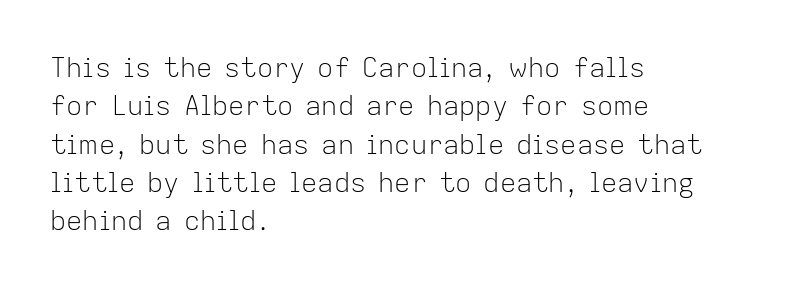
The image shows 27 px text type, upright; set left-aligned, normal line spacing (1.42x), normal letter spacing, not underlined.
